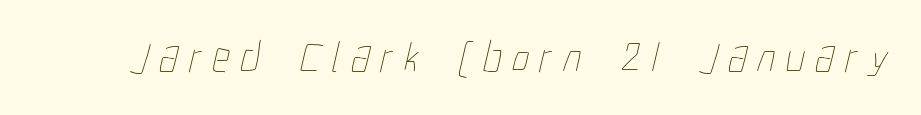
Q: Is the text bold? A: No.
Q: Is the text underlined? A: No.
Q: Is the spacing between letters normal or unusually wide? A: Unusually wide.
Q: Width (condensed, normal, or wide)? A: Condensed.
Q: Stroke contrast? A: Low.
Q: x-height? A: Medium.
Q: Monospaced? A: No.
